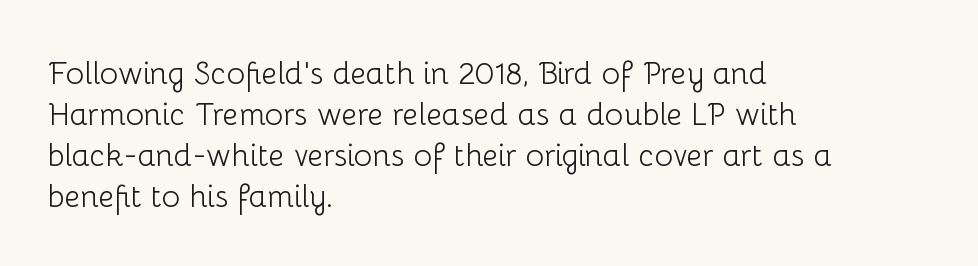
The image shows 31 px light sans-serif type, upright; set left-aligned, normal line spacing (1.32x), normal letter spacing, not underlined; low stroke contrast and a medium x-height.
